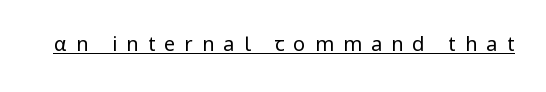
The typesetter has applied underlining to the passage shown. The axis of the letterforms is exactly vertical. Heft: none added — not bold. Tracking here is generous; glyphs stand well apart from one another.
